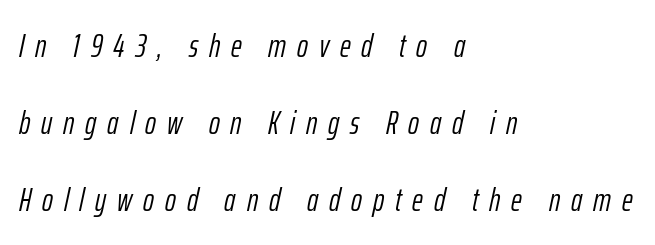
The image shows 33 px light, condensed type, italic (leaning right); set left-aligned, loose line spacing (2.33x), unusually wide letter spacing (+0.33 em), not underlined; low stroke contrast and a medium x-height.
